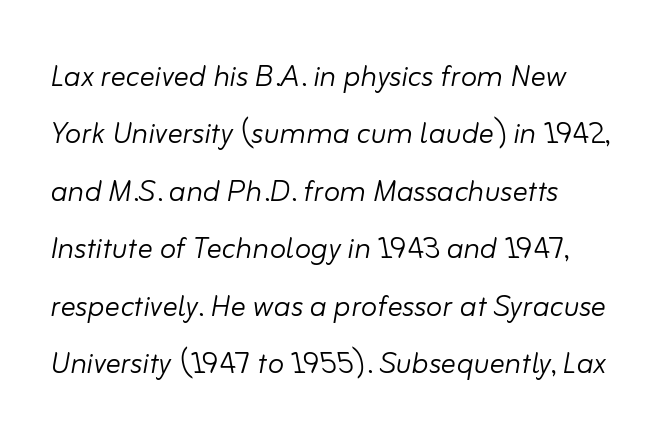
{"italic": "yes", "lean": "right", "slant_degrees": 10, "bold": "no", "weight": "light", "width": "normal", "stroke_contrast": "low", "x_height": "small", "monospaced": "no", "underline": "no", "align": "left", "line_spacing": "normal", "line_spacing_ratio": 1.51, "letter_spacing": "normal", "letter_spacing_em": 0.0, "glyph_px": 38}
